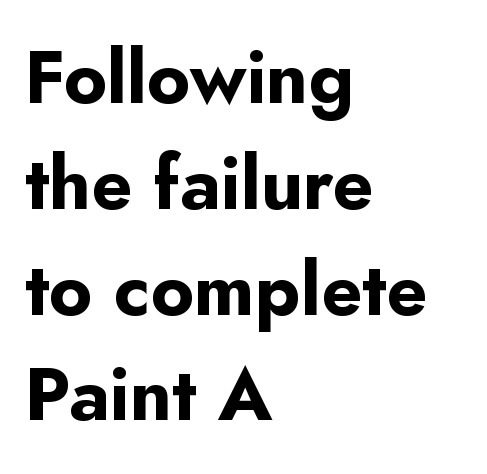
Q: Is the text bold? A: Yes.
Q: Is the text italic (slanted)? A: No, it is upright.
Q: Is the typeface a serif or a sans-serif typeface? A: Sans-serif.
Q: Is the text underlined? A: No.
Q: How is the paragraph aligned? A: Left-aligned.
Q: Is the spacing between letters normal or unusually wide? A: Normal.
Q: Is the spacing between lines tight, normal or loose? A: Normal.
Q: Width (condensed, normal, or wide)? A: Normal.
Q: Stroke contrast? A: Low.
Q: x-height? A: Small.
Q: Monospaced? A: No.
